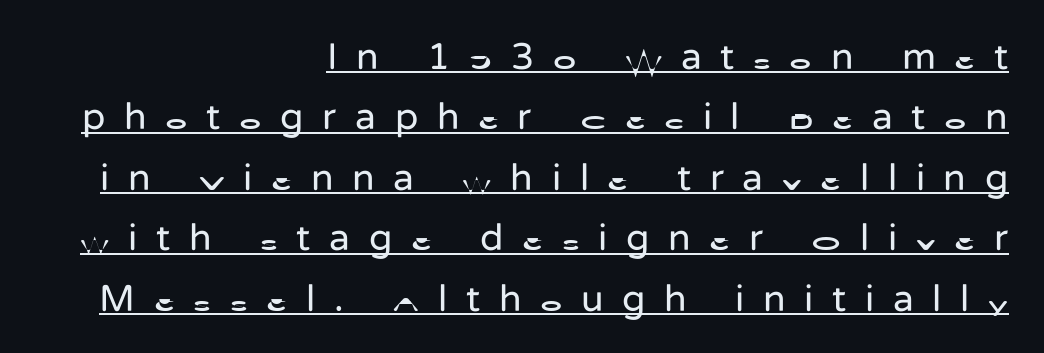
The image shows 38 px regular-weight sans-serif type, upright; set right-aligned, normal line spacing (1.59x), unusually wide letter spacing (+0.49 em), underlined; low stroke contrast and a medium x-height.
